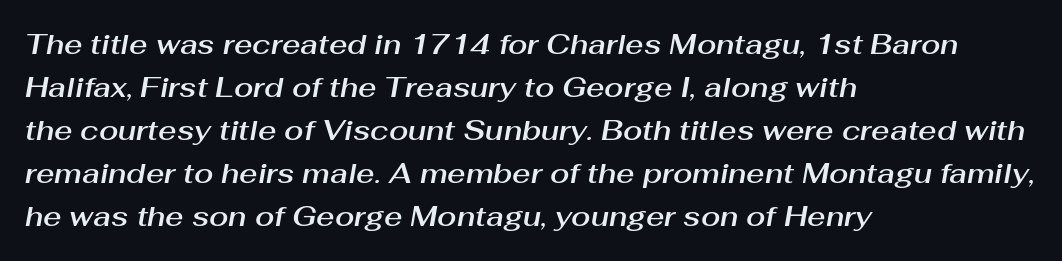
Q: Is the text italic (slanted)? A: Yes, it leans right by about 10 degrees.
Q: Is the text underlined? A: No.
Q: How is the paragraph aligned? A: Left-aligned.
Q: Is the spacing between letters normal or unusually wide? A: Normal.
Q: Is the spacing between lines tight, normal or loose? A: Normal.
Q: Width (condensed, normal, or wide)? A: Normal.
Q: Stroke contrast? A: Medium.
Q: x-height? A: Medium.
Q: Monospaced? A: No.
